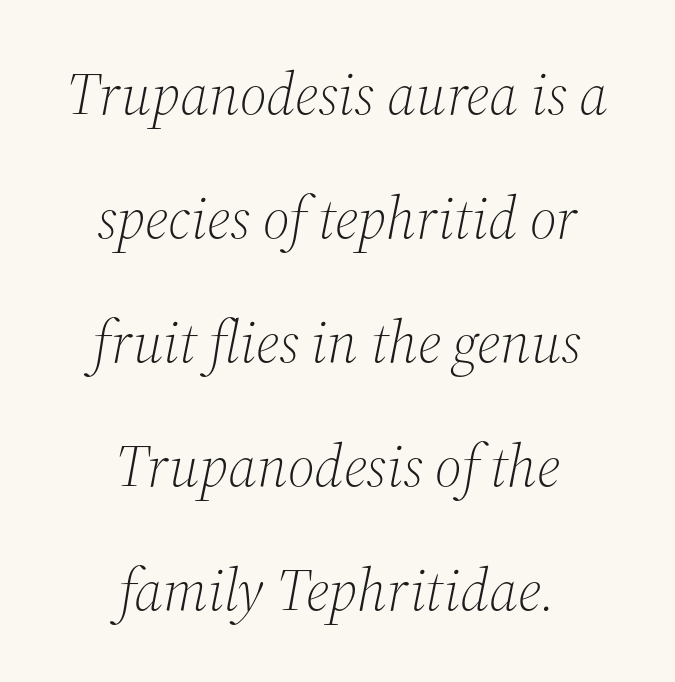
{"serif": "yes", "italic": "yes", "lean": "right", "slant_degrees": 12, "bold": "no", "weight": "light", "width": "normal", "stroke_contrast": "medium", "x_height": "medium", "monospaced": "no", "underline": "no", "align": "center", "line_spacing": "loose", "line_spacing_ratio": 2.1, "letter_spacing": "normal", "letter_spacing_em": 0.0, "glyph_px": 59}
